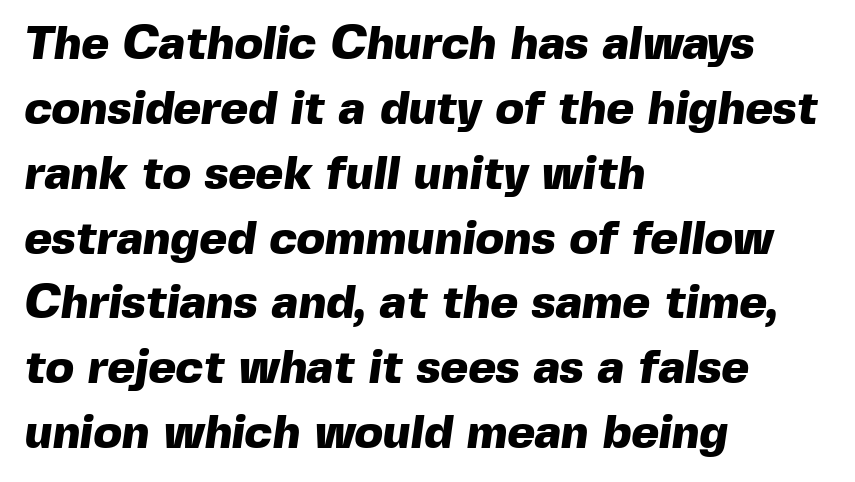
{"serif": "no", "bold": "yes", "weight": "heavy", "width": "normal", "x_height": "medium", "monospaced": "no", "underline": "no", "align": "left", "line_spacing": "normal", "line_spacing_ratio": 1.38, "letter_spacing": "normal", "letter_spacing_em": 0.0, "glyph_px": 47}
